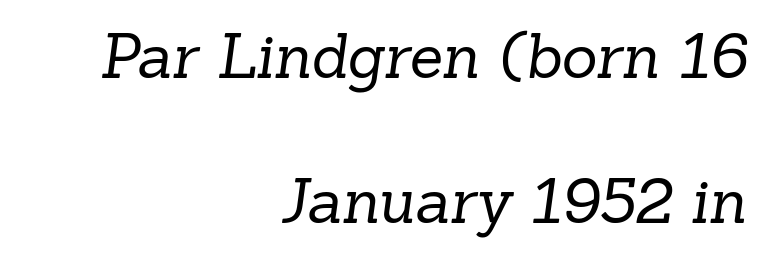
The image shows 61 px regular-weight serif type; set right-aligned, loose line spacing (2.37x), normal letter spacing, not underlined; low stroke contrast and a medium x-height.
